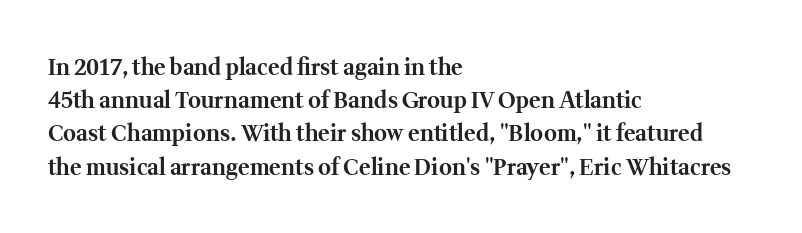
Leading matches the norm, producing a regular column. The area under the type is left untouched. Does extra space separate the letters? No, they use regular spacing. These lines were composed using upright roman letters.
